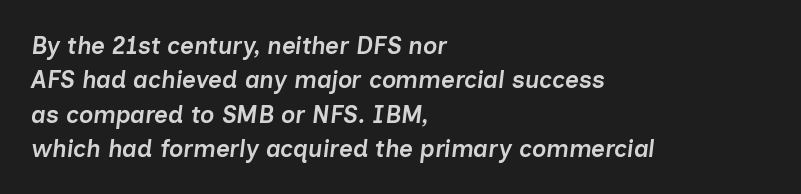
{"italic": "yes", "lean": "right", "slant_degrees": 7, "bold": "semi", "underline": "no", "align": "left", "line_spacing": "normal", "line_spacing_ratio": 1.43, "letter_spacing": "normal", "letter_spacing_em": 0.0, "glyph_px": 24}
